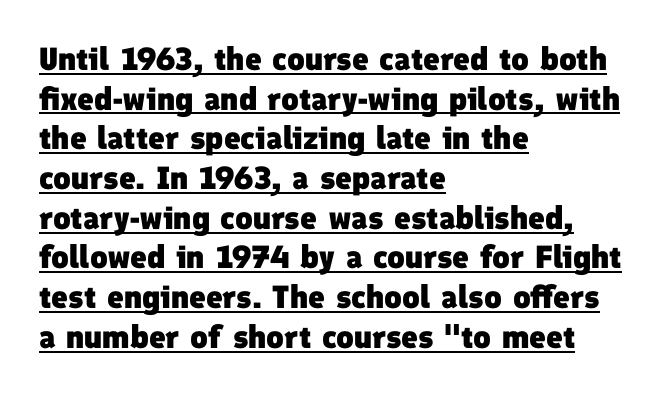
Q: Is the text bold? A: Yes.
Q: Is the typeface a serif or a sans-serif typeface? A: Sans-serif.
Q: Is the text underlined? A: Yes.
Q: How is the paragraph aligned? A: Left-aligned.
Q: Is the spacing between letters normal or unusually wide? A: Normal.
Q: Width (condensed, normal, or wide)? A: Normal.
Q: Stroke contrast? A: Low.
Q: x-height? A: Medium.
Q: Monospaced? A: No.
